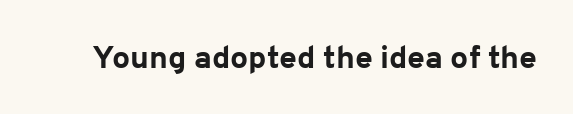
Do the characters align in a grid? No, the font is proportional. The strokes are fattened all the way to bold. The specimen omits any rule beneath the text block's lines. Words appear dense and cohesive because spacing is normal.
